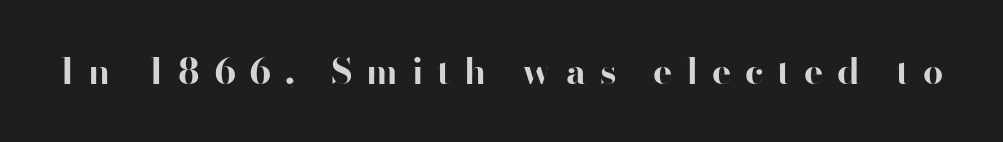
The passage shown is typed in a proportional face where columns would drift. Tracking here is generous; glyphs stand well apart from one another. Is the type bold? Yes — the strokes are clearly thick and heavy. The rendering shows plain stroke endings on the letterforms — a sans-serif design. Clear beneath every line of the passage. Nope, not italic — everything's standing straight.
